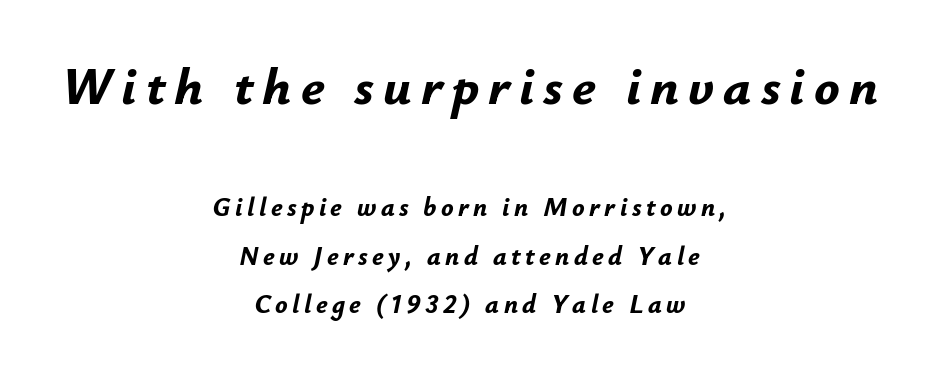
Reading down the block, each line starts at a different indent, mirrored at its end. The rendering uses natural spacing where letterforms have individual widths. Typesetter's note — upper block bumped up in size, lower block left smaller. Typographic density is high because the face is bold. No word sits above an underline. The typography opts for an oblique posture over an upright one.
